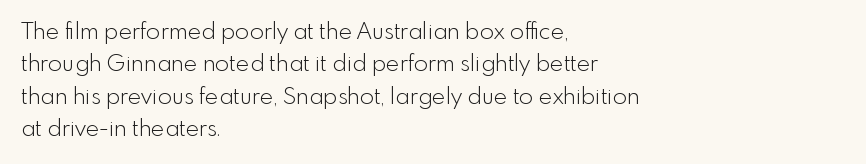
The image shows 23 px text type, upright; set left-aligned, normal line spacing (1.41x), normal letter spacing, not underlined.
